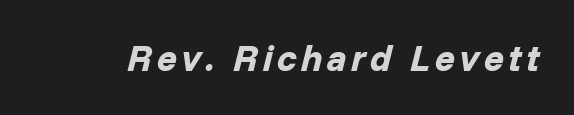
{"italic": "yes", "lean": "right", "slant_degrees": 14, "bold": "yes", "weight": "bold", "width": "normal", "stroke_contrast": "low", "x_height": "medium", "monospaced": "no", "underline": "no", "glyph_px": 37}
